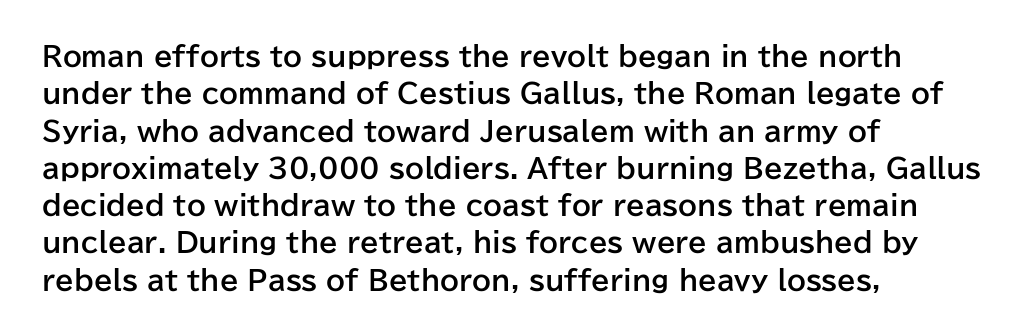
Q: Is the text bold? A: Yes.
Q: Is the text italic (slanted)? A: No, it is upright.
Q: Is the text underlined? A: No.
Q: How is the paragraph aligned? A: Left-aligned.
Q: Is the spacing between letters normal or unusually wide? A: Normal.
Q: Is the spacing between lines tight, normal or loose? A: Normal.
